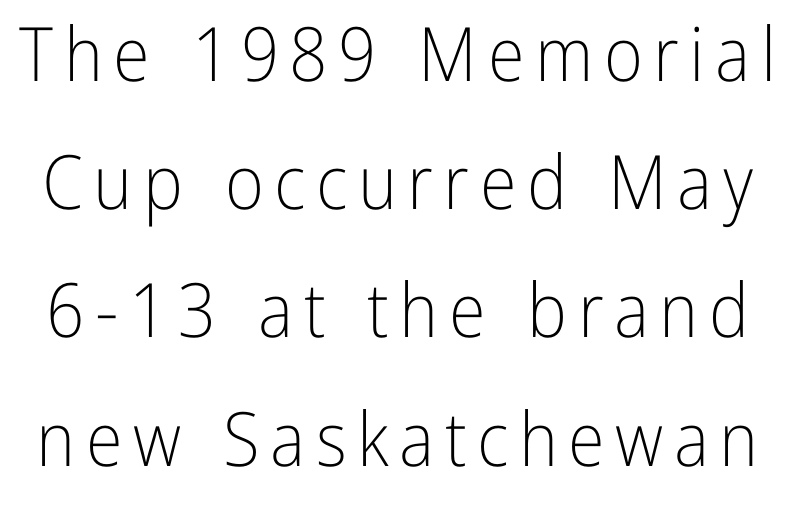
The image shows 75 px light, condensed sans-serif type, upright; set line spacing 1.71x, not underlined; low stroke contrast and a medium x-height.
